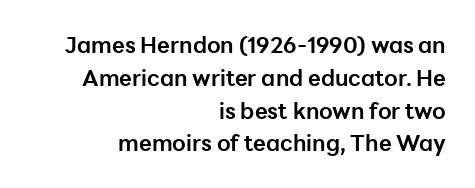
Q: Is the text bold? A: Yes.
Q: Is the text italic (slanted)? A: No, it is upright.
Q: Is the text underlined? A: No.
Q: How is the paragraph aligned? A: Right-aligned.
Q: Is the spacing between letters normal or unusually wide? A: Normal.
Q: Is the spacing between lines tight, normal or loose? A: Normal.
